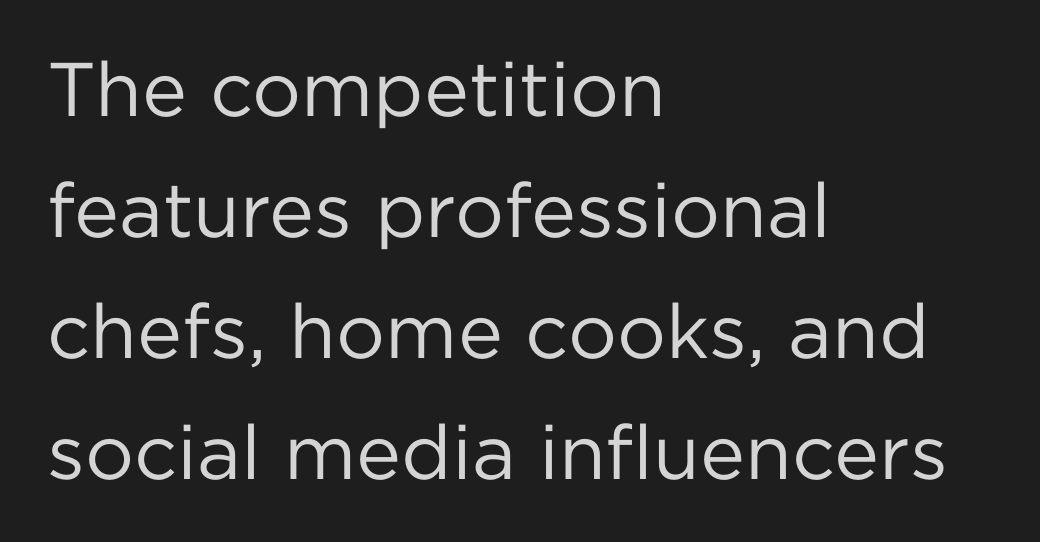
Q: Is the text bold? A: No.
Q: Is the text italic (slanted)? A: No, it is upright.
Q: Is the typeface a serif or a sans-serif typeface? A: Sans-serif.
Q: Is the text underlined? A: No.
Q: How is the paragraph aligned? A: Left-aligned.
Q: Is the spacing between letters normal or unusually wide? A: Normal.
Q: Is the spacing between lines tight, normal or loose? A: Normal.
Q: Width (condensed, normal, or wide)? A: Normal.
Q: Stroke contrast? A: Low.
Q: x-height? A: Medium.
Q: Monospaced? A: No.
